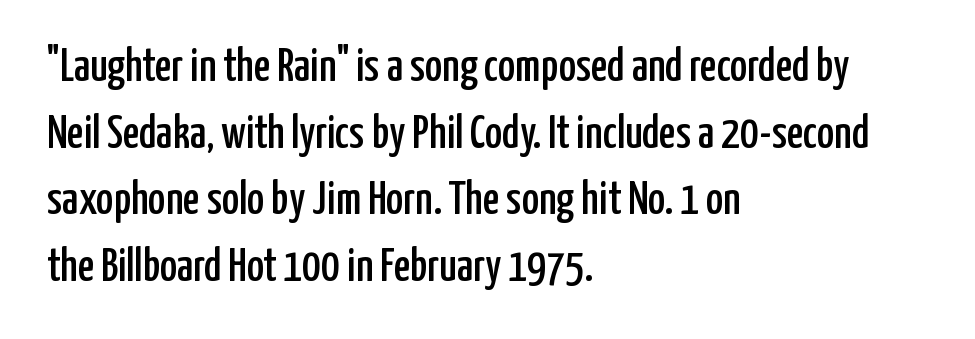
{"serif": "no", "italic": "no", "width": "condensed", "stroke_contrast": "low", "x_height": "medium", "monospaced": "no", "underline": "no", "align": "left", "line_spacing": "normal", "line_spacing_ratio": 1.45, "letter_spacing": "normal", "letter_spacing_em": 0.0, "glyph_px": 46}
